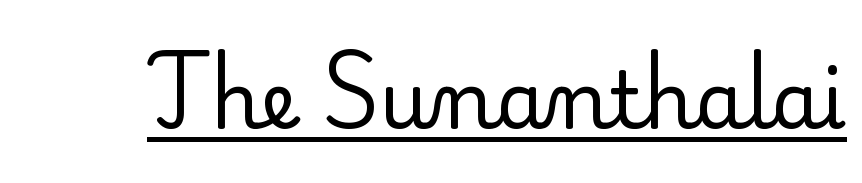
Counters stay open thanks to moderate or lighter strokes. Stroke terminals: seriffed. Style check: upright. These lines are rendered in a variable-pitch font. Decoration check: the copy is underlined.
